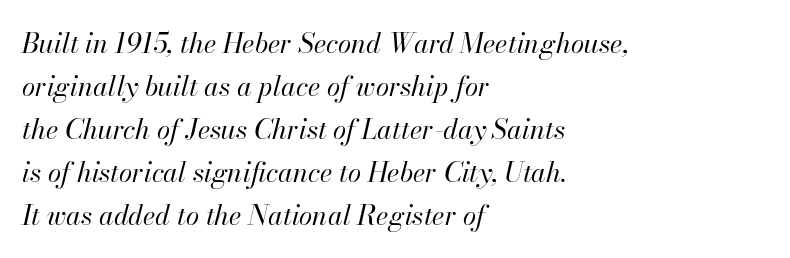
The image shows 27 px text type, italic (leaning right); set left-aligned, normal line spacing (1.59x), normal letter spacing, not underlined.
